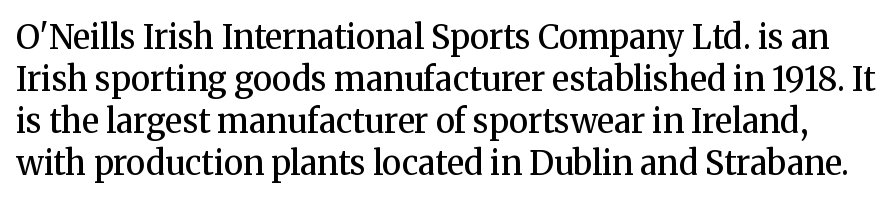
{"serif": "yes", "italic": "no", "bold": "semi", "weight": "semibold", "width": "normal", "stroke_contrast": "medium", "x_height": "medium", "monospaced": "no", "underline": "no", "line_spacing": "normal", "line_spacing_ratio": 1.27, "letter_spacing": "normal", "letter_spacing_em": 0.0, "glyph_px": 33}
